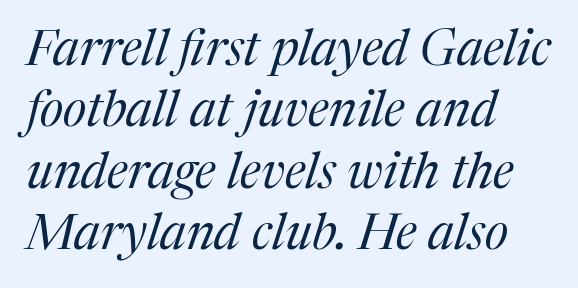
Q: Is the text bold? A: No.
Q: Is the text italic (slanted)? A: Yes, it leans right by about 17 degrees.
Q: Is the typeface a serif or a sans-serif typeface? A: Serif.
Q: Is the text underlined? A: No.
Q: How is the paragraph aligned? A: Left-aligned.
Q: Is the spacing between letters normal or unusually wide? A: Normal.
Q: Width (condensed, normal, or wide)? A: Normal.
Q: Stroke contrast? A: Medium.
Q: x-height? A: Medium.
Q: Monospaced? A: No.
